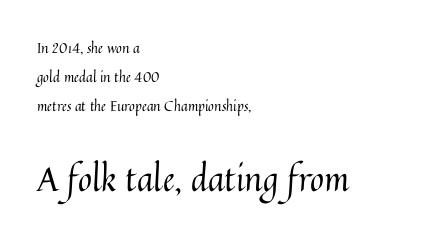
If you drew a ruler down the left edge, every line would touch it. Unbolded letterforms with no extra heft. The face used here appears at its bigger size in the lower chunk. Do the characters align in a grid? No, the font is proportional.
